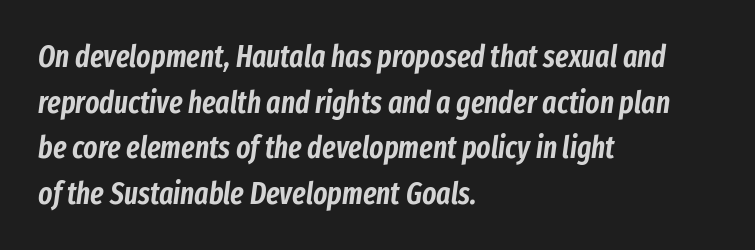
Nobody touched the tracking dial on this one. The gap between lines stays unmarked. Varying glyph widths throughout — classic text-font behaviour. The axis of the letterforms is tilted away from vertical.
